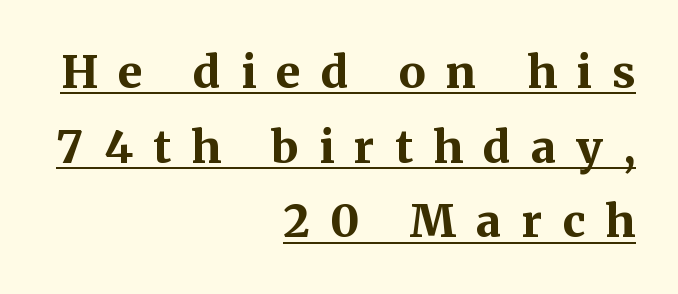
The image shows 45 px bold serif type, upright; set right-aligned, normal line spacing (1.66x), unusually wide letter spacing (+0.45 em), underlined; medium stroke contrast and a medium x-height.
